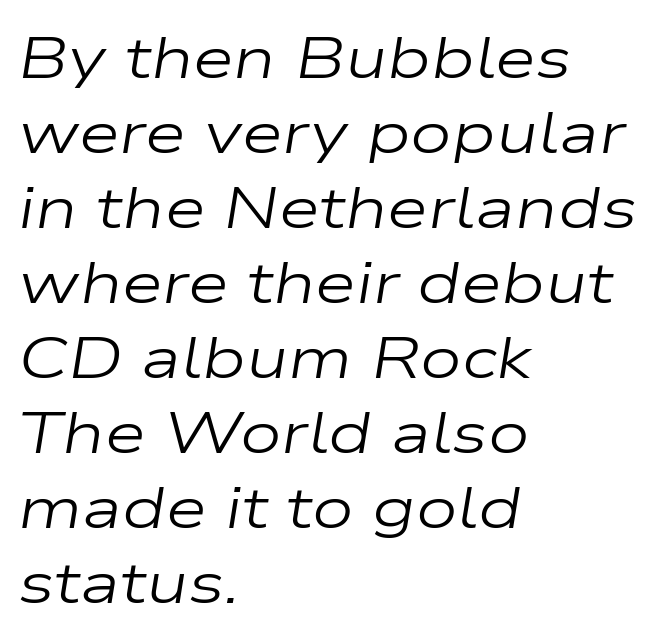
Q: Is the text bold? A: No.
Q: Is the text italic (slanted)? A: Yes, it leans right by about 9 degrees.
Q: Is the text underlined? A: No.
Q: How is the paragraph aligned? A: Left-aligned.
Q: Is the spacing between letters normal or unusually wide? A: Normal.
Q: Is the spacing between lines tight, normal or loose? A: Normal.
Q: Width (condensed, normal, or wide)? A: Wide.
Q: Stroke contrast? A: Low.
Q: x-height? A: Medium.
Q: Monospaced? A: No.
